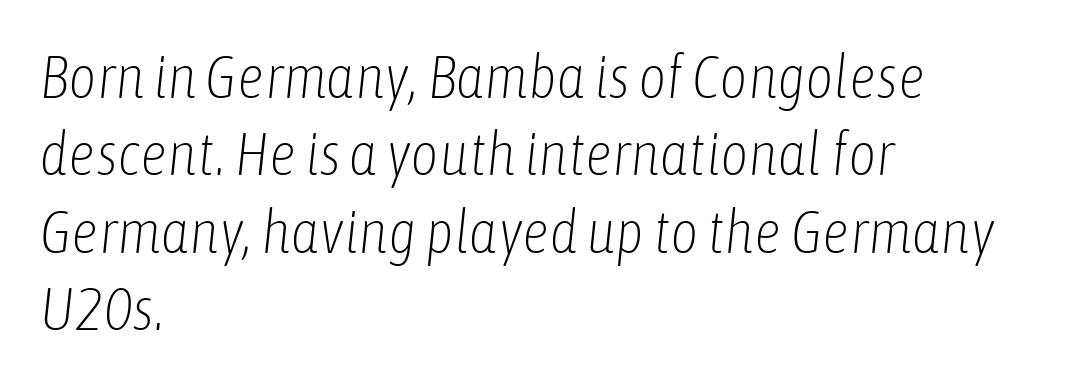
These lines keep a tight, regular rhythm from letter to letter. The rendering uses a moderate line-height, typical for paragraphs. The baseline area is clear. Reading down the block, your eye returns to a fixed left position each line. Think standard paragraph weight, or any step lighter than that.
